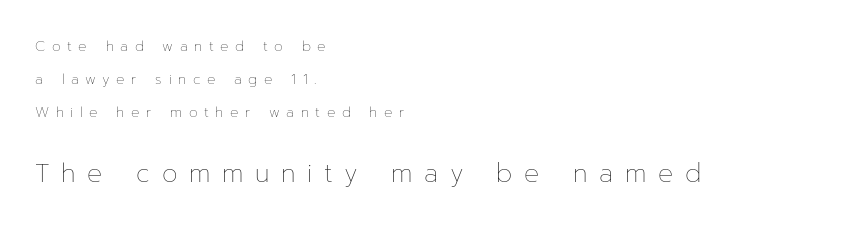
The image shows 25 px text type, upright; set left-aligned, loose line spacing (2.35x), unusually wide letter spacing (+0.47 em), not underlined; the second (bottom) block is 1.79x larger.
